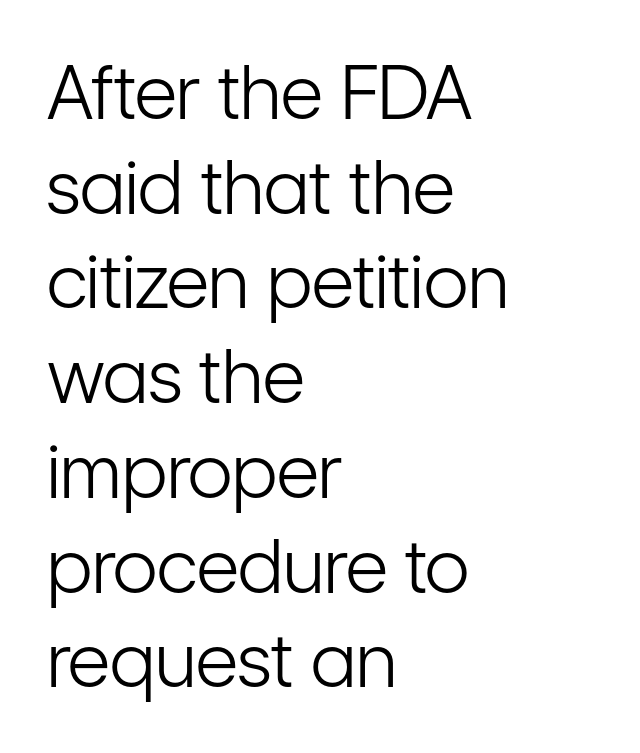
{"serif": "no", "italic": "no", "bold": "no", "weight": "light", "width": "condensed", "stroke_contrast": "low", "x_height": "medium", "monospaced": "no", "underline": "no", "align": "left", "line_spacing": "normal", "line_spacing_ratio": 1.28, "letter_spacing": "normal", "letter_spacing_em": 0.0, "glyph_px": 74}
